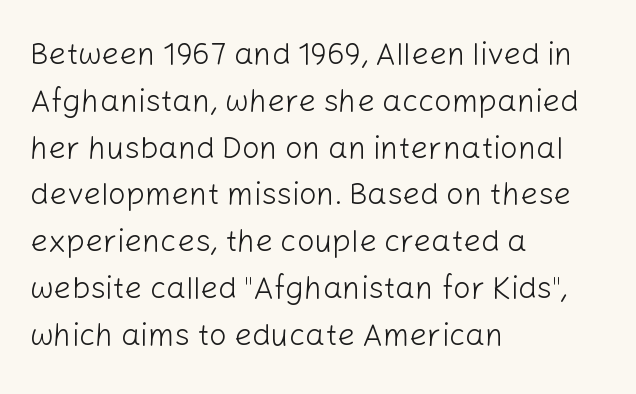
The image shows 31 px light sans-serif type, upright; set left-aligned, normal line spacing (1.51x), normal letter spacing, not underlined; low stroke contrast and a medium x-height.
